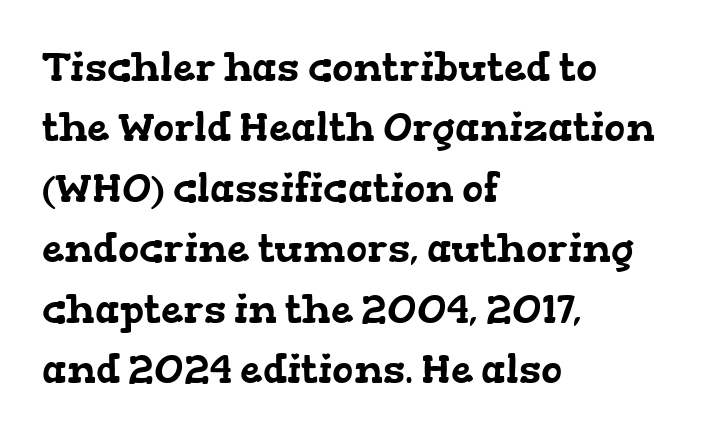
The image shows 40 px wide serif type; set left-aligned, normal line spacing (1.51x), normal letter spacing, not underlined; low stroke contrast and a medium x-height.
